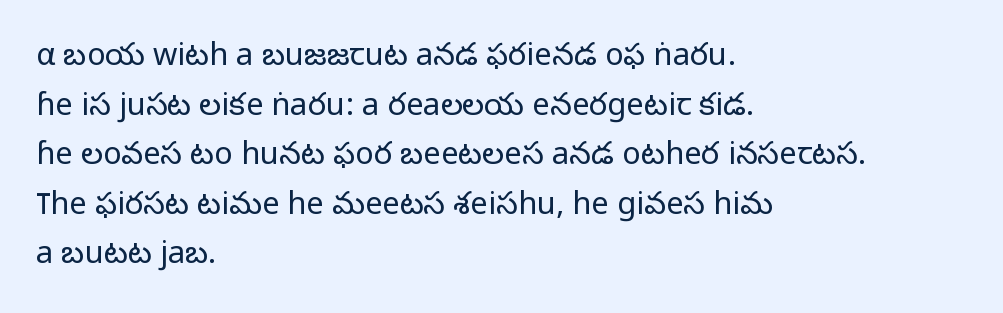
{"serif": "no", "italic": "no", "bold": "no", "weight": "light", "width": "normal", "stroke_contrast": "low", "x_height": "medium", "monospaced": "no", "underline": "no", "align": "left", "line_spacing": "normal", "line_spacing_ratio": 1.6, "letter_spacing": "normal", "letter_spacing_em": 0.0, "glyph_px": 31}
